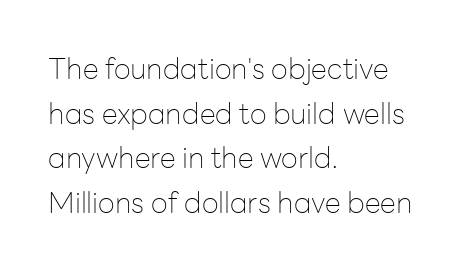
{"serif": "no", "italic": "no", "bold": "no", "weight": "thin", "width": "normal", "stroke_contrast": "low", "x_height": "medium", "monospaced": "no", "underline": "no", "align": "left", "line_spacing": "normal", "line_spacing_ratio": 1.54, "letter_spacing": "normal", "letter_spacing_em": 0.0, "glyph_px": 29}
